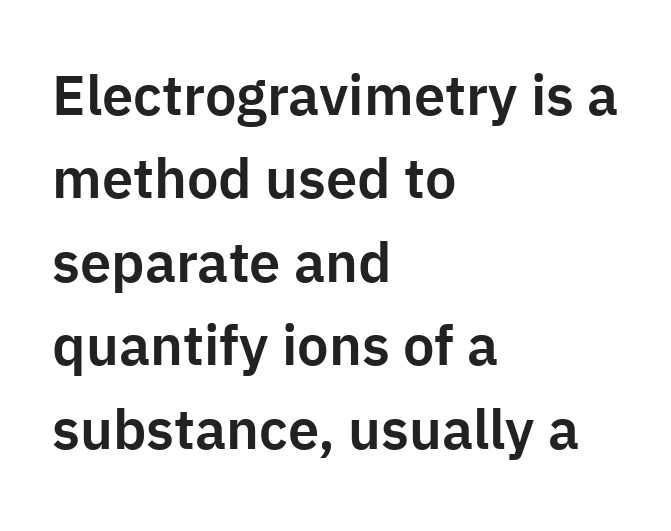
The image shows 56 px sans-serif type, upright; set left-aligned, normal line spacing (1.49x), normal letter spacing, not underlined; low stroke contrast and a medium x-height.
